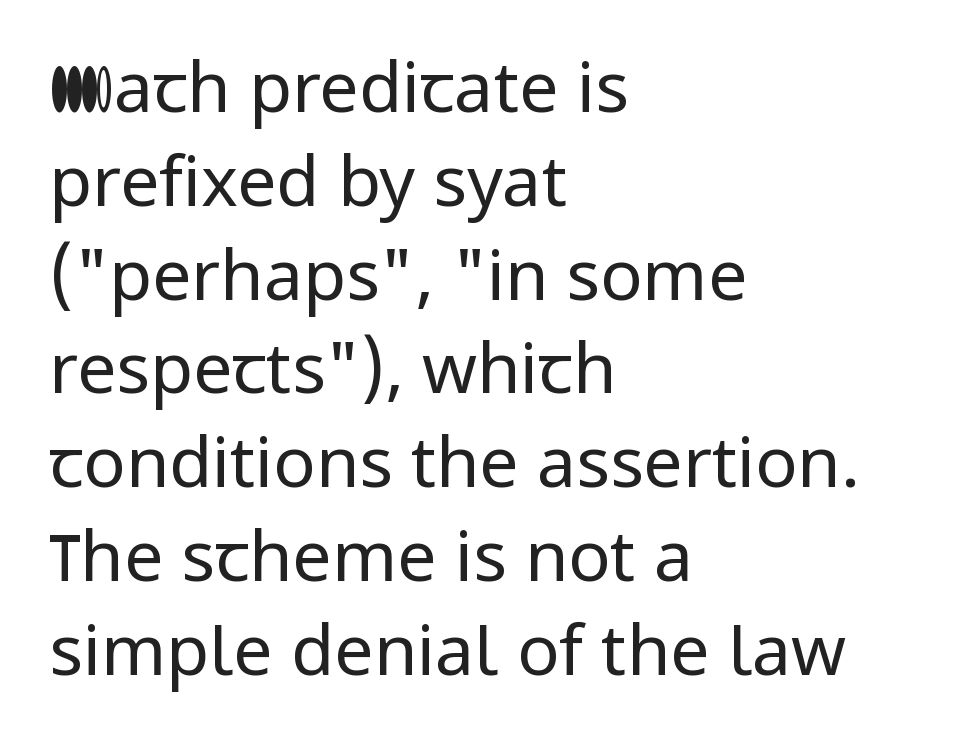
The letters stand upright; this is a roman face. Lines of text with bare space underneath. The letters advance in unequal steps, a hallmark of proportional type. Caption: face not bold, strokes unweighted.
